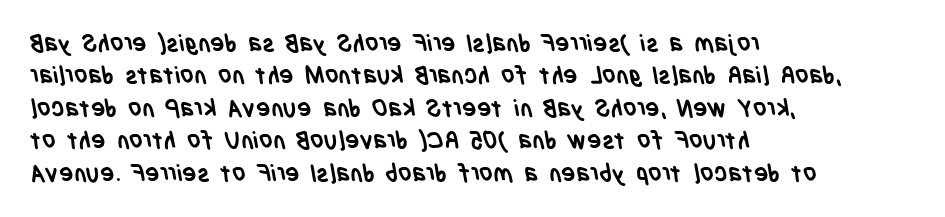
{"bold": "yes", "underline": "no", "align": "left", "line_spacing": "normal", "line_spacing_ratio": 1.35, "letter_spacing": "normal", "letter_spacing_em": 0.0, "glyph_px": 24}
